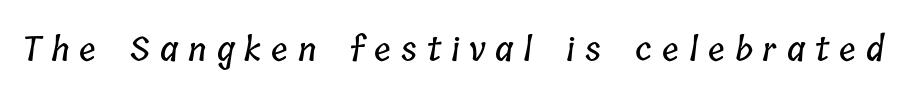
Looks like regular typesetting: each glyph gets only the width it needs. The passage shown has open, widely tracked lettering throughout. Rule under the text: the space is simply empty.
